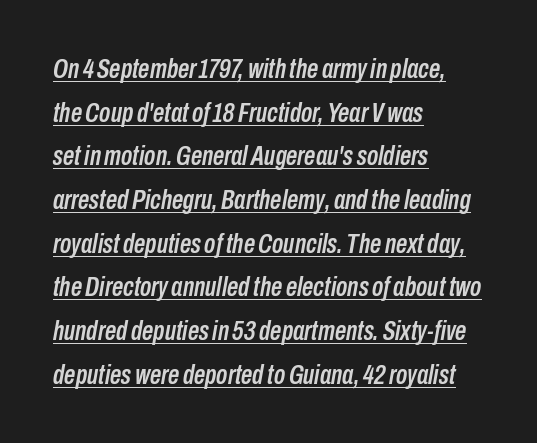
The face used here appears with an underline applied. The compositor pushed each line to the left boundary. Baseline-to-baseline distance is the conventional proportion of letter height. The text carries the slant typical of an italic or oblique font.
